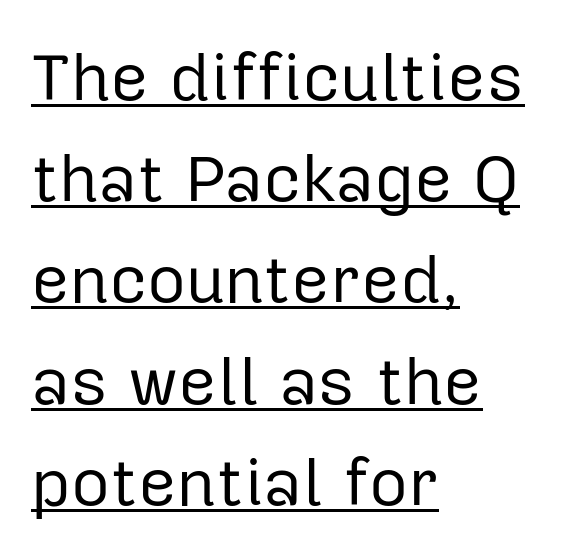
The image shows 67 px regular-weight sans-serif type, upright; set left-aligned, normal line spacing (1.51x), normal letter spacing, underlined; low stroke contrast and a medium x-height.
